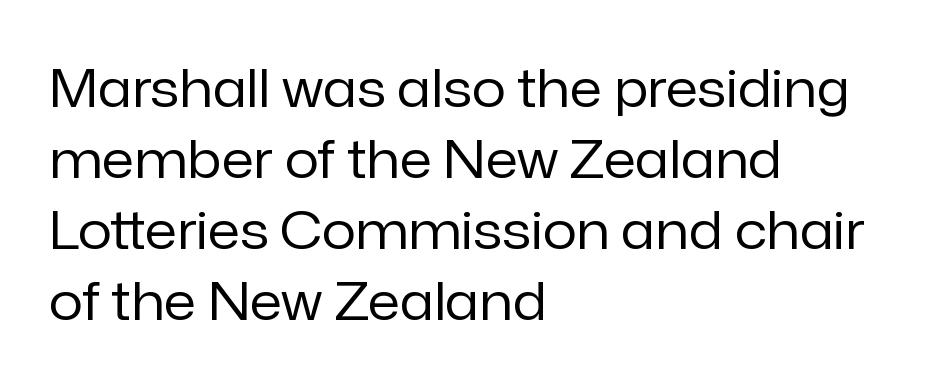
The image shows 53 px regular-weight sans-serif type, upright; set left-aligned, normal line spacing (1.34x), normal letter spacing, not underlined; low stroke contrast and a medium x-height.
